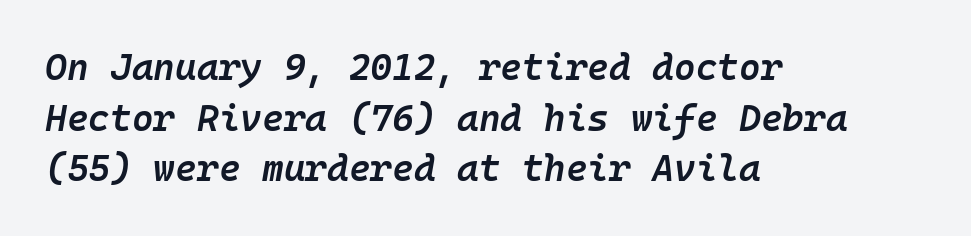
Look at the tracking — it's just the regular setting, nothing added. The words here are not underlined. The paragraph has a hard left edge and a soft right edge. The letters march in equal steps, a hallmark of fixed-pitch type.
